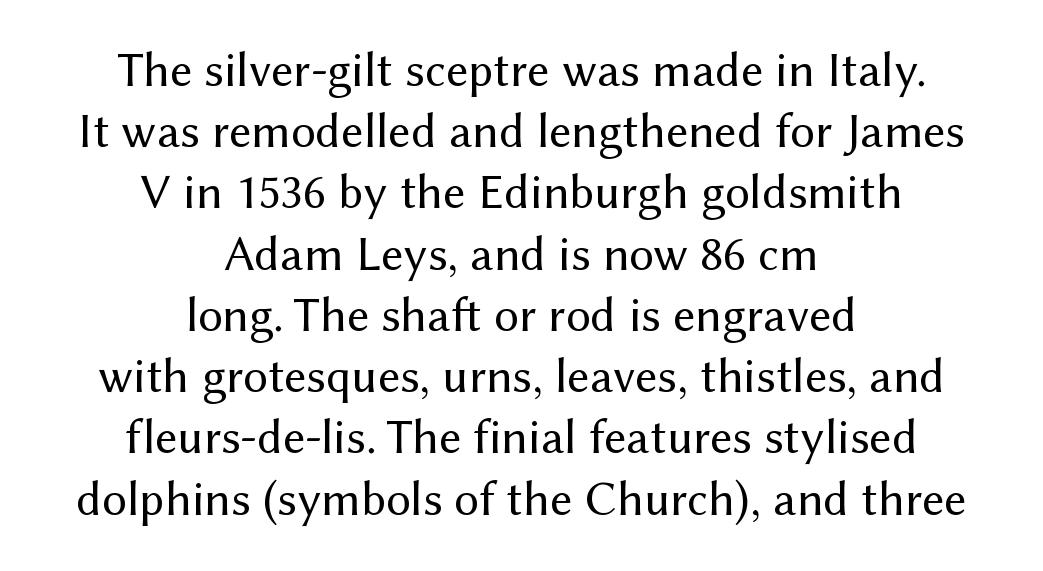
{"serif": "no", "italic": "no", "bold": "no", "weight": "regular", "width": "normal", "stroke_contrast": "medium", "x_height": "medium", "monospaced": "no", "underline": "no", "align": "center", "line_spacing": "normal", "line_spacing_ratio": 1.25, "letter_spacing": "normal", "letter_spacing_em": 0.0, "glyph_px": 49}
